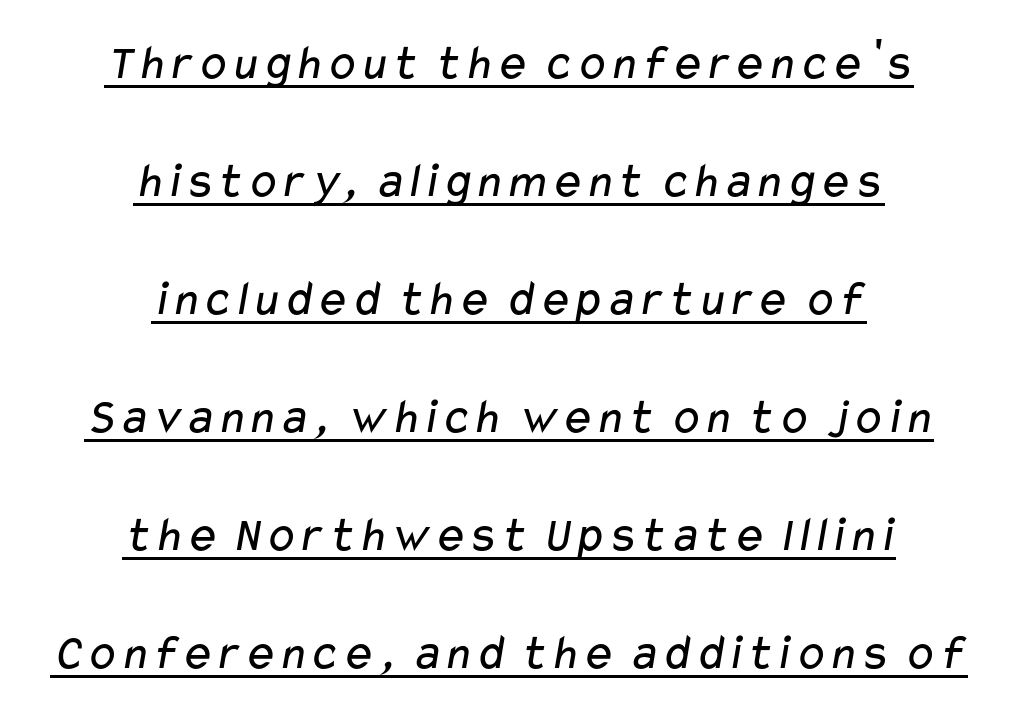
The text block is weighted toward neither margin, spreading evenly from the middle. A typesetter would call this zero additional tracking. Honestly, the rows look like they've been pulled way apart. Underlined type. Unlike a traditional serif, this face leaves its strokes unadorned. The letterforms sit at book weight or below.
